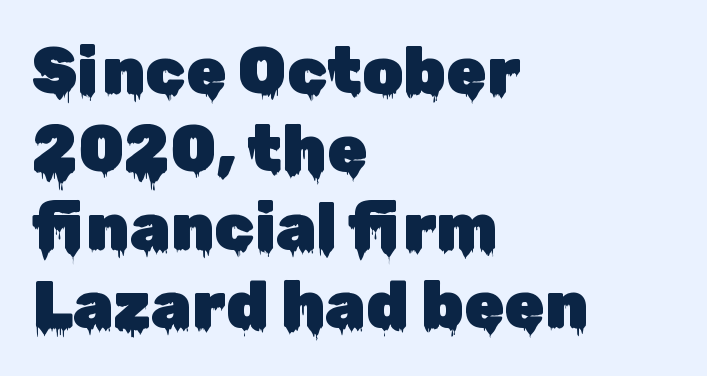
{"serif": "no", "italic": "no", "width": "normal", "stroke_contrast": "low", "x_height": "medium", "monospaced": "no", "underline": "no", "align": "left", "line_spacing_ratio": 1.2, "letter_spacing": "normal", "letter_spacing_em": 0.0, "glyph_px": 65}
